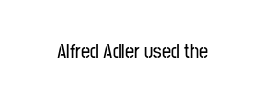
The image shows 20 px text type, upright; set normal letter spacing, not underlined.
